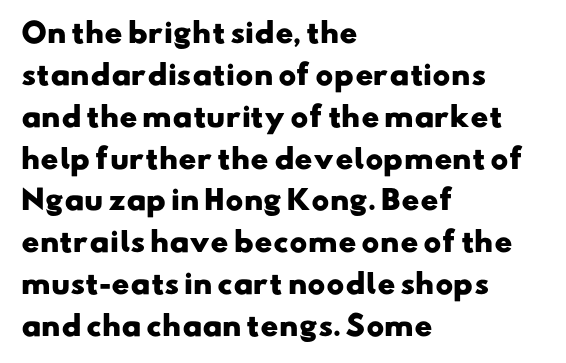
{"bold": "yes", "underline": "no", "align": "left", "line_spacing": "normal", "line_spacing_ratio": 1.55, "letter_spacing": "normal", "letter_spacing_em": 0.0, "glyph_px": 27}
